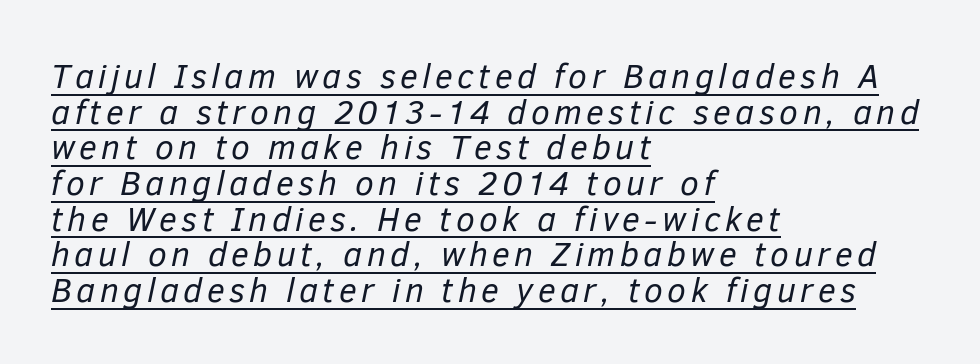
The image shows 34 px regular-weight type, italic (leaning right); set left-aligned, tight line spacing (1.05x), underlined; low stroke contrast and a medium x-height.
